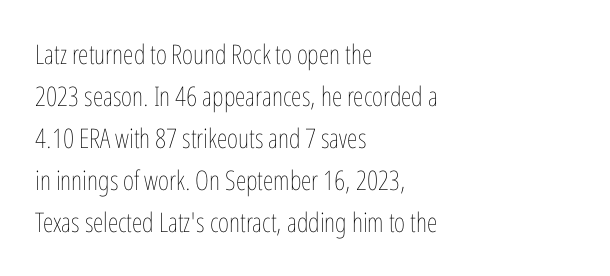
{"italic": "no", "bold": "no", "underline": "no", "align": "left", "line_spacing": "normal", "line_spacing_ratio": 1.56, "letter_spacing": "normal", "letter_spacing_em": 0.0, "glyph_px": 27}
